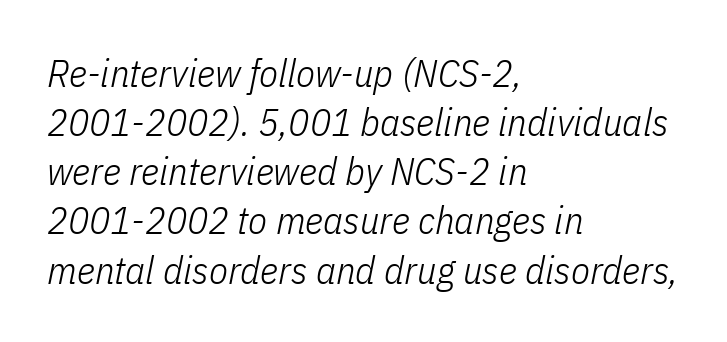
Q: Is the text bold? A: No.
Q: Is the text italic (slanted)? A: Yes, it leans right by about 11 degrees.
Q: Is the text underlined? A: No.
Q: How is the paragraph aligned? A: Left-aligned.
Q: Is the spacing between letters normal or unusually wide? A: Normal.
Q: Is the spacing between lines tight, normal or loose? A: Normal.
Q: Width (condensed, normal, or wide)? A: Condensed.
Q: Stroke contrast? A: Low.
Q: x-height? A: Medium.
Q: Monospaced? A: No.
